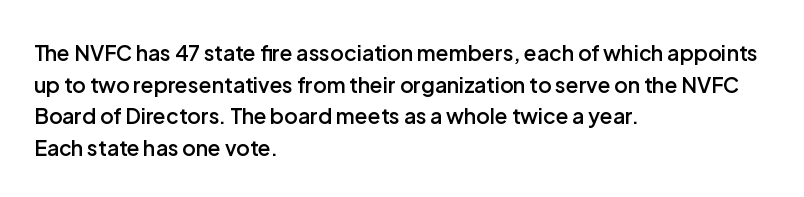
The image shows 21 px text type, upright; set left-aligned, normal line spacing (1.51x), normal letter spacing, not underlined.
